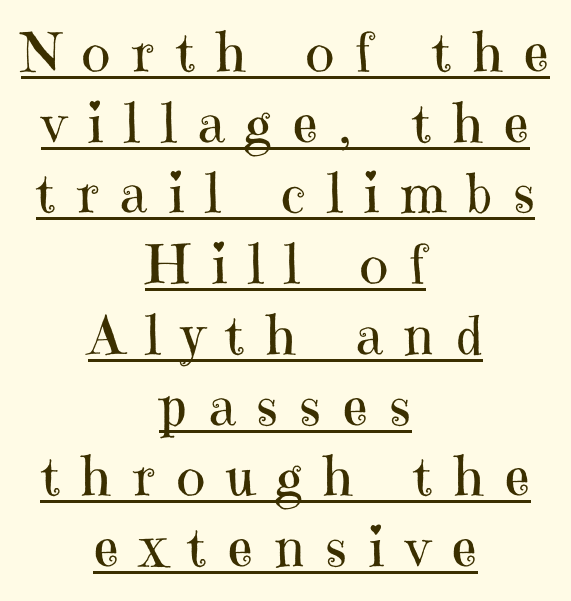
Display-style spreading of the glyphs; the letterfit is very open. The weight tops out at a normal text grade. The axis of the letterforms is exactly vertical. These characters rest on top of a visible drawn line. A typesetter would label this face a serif.
